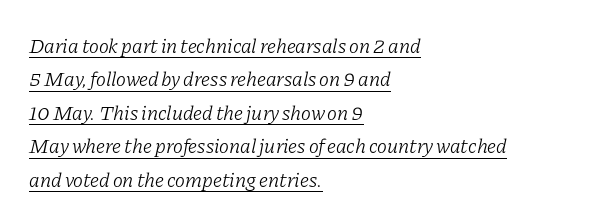
{"italic": "yes", "lean": "right", "slant_degrees": 11, "bold": "no", "underline": "yes", "align": "left", "line_spacing": "normal", "line_spacing_ratio": 1.59, "letter_spacing": "normal", "letter_spacing_em": 0.0, "glyph_px": 21}
